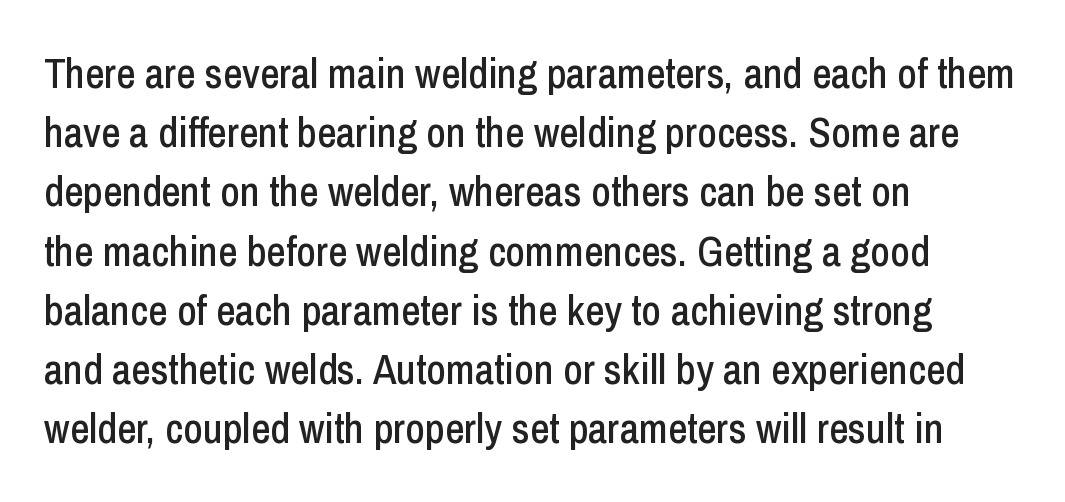
Q: Is the text italic (slanted)? A: No, it is upright.
Q: Is the typeface a serif or a sans-serif typeface? A: Sans-serif.
Q: Is the text underlined? A: No.
Q: How is the paragraph aligned? A: Left-aligned.
Q: Is the spacing between letters normal or unusually wide? A: Normal.
Q: Is the spacing between lines tight, normal or loose? A: Normal.
Q: Width (condensed, normal, or wide)? A: Condensed.
Q: Stroke contrast? A: Low.
Q: x-height? A: Medium.
Q: Monospaced? A: No.
